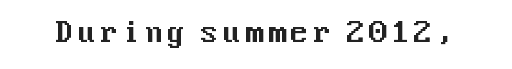
{"serif": "no", "italic": "no", "width": "normal", "stroke_contrast": "medium", "x_height": "medium", "underline": "no", "glyph_px": 28}
